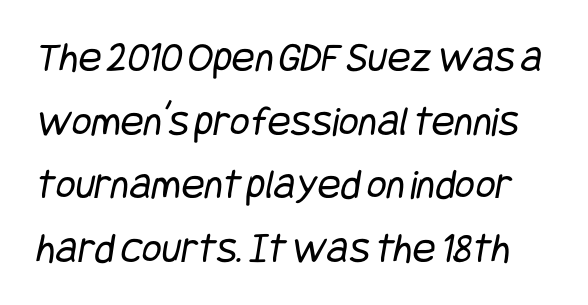
Q: Is the text bold? A: No.
Q: Is the typeface a serif or a sans-serif typeface? A: Sans-serif.
Q: Is the text underlined? A: No.
Q: Is the spacing between letters normal or unusually wide? A: Normal.
Q: Is the spacing between lines tight, normal or loose? A: Normal.
Q: Width (condensed, normal, or wide)? A: Condensed.
Q: Stroke contrast? A: Low.
Q: x-height? A: Large.
